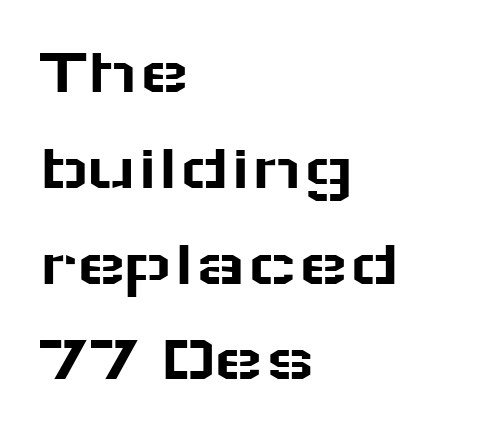
Vertical strokes here are truly vertical. Each word holds together tightly as a unit, with standard inter-letter gaps. Students, observe: this is what conventionally led text looks like. Beneath every word, the page is bare. These lines are rendered in a variable-pitch font. Check where the strokes stop: nothing finishes them off — pure sans.
